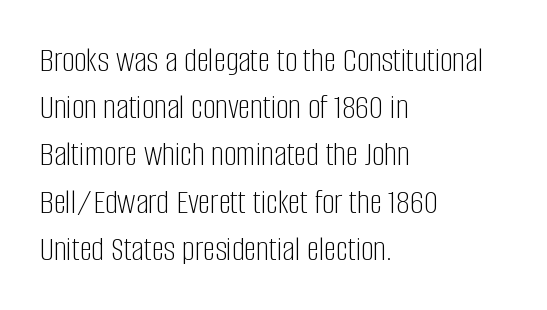
Line beginnings align vertically; line endings do not. It's the straight-up-and-down kind of type. Stroke thickness stays within the range of a standard reading face or lighter. The letters carry no serifs — their stems end cleanly without finishing strokes. Do the characters align in a grid? No, the font is proportional.
